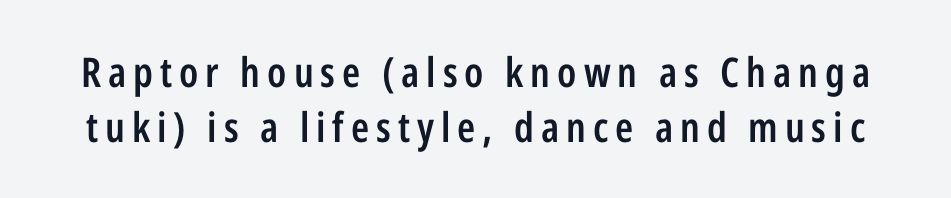
The foot of each line stays bare and open. I'd call this a sans setting — the letters go barefoot. Whoever set this chose a conventional vertical rhythm. This sample has the flowing, uneven cadence of proportional lettering.
